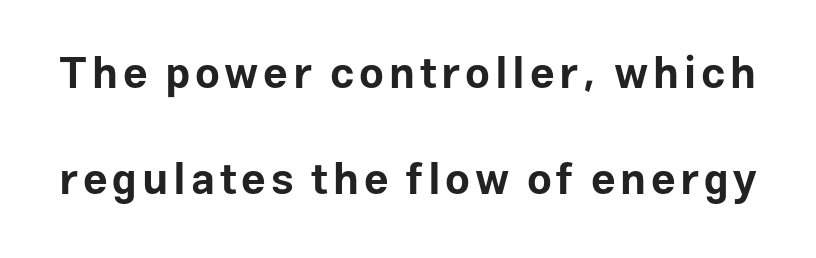
Quick note: not italic, upright. Check the space under the baseline: it is left empty. The passage shown is typeset with a sans-serif family. In terms of weight, the rendering is a true, heavy bold. Vertically, the passage feels expansive, rows floating well apart. Do the characters align in a grid? No, the font is proportional.
